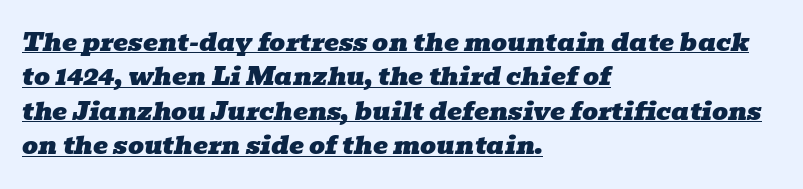
Q: Is the text italic (slanted)? A: Yes, it leans right by about 10 degrees.
Q: Is the text underlined? A: Yes.
Q: How is the paragraph aligned? A: Left-aligned.
Q: Is the spacing between letters normal or unusually wide? A: Normal.
Q: Is the spacing between lines tight, normal or loose? A: Normal.
